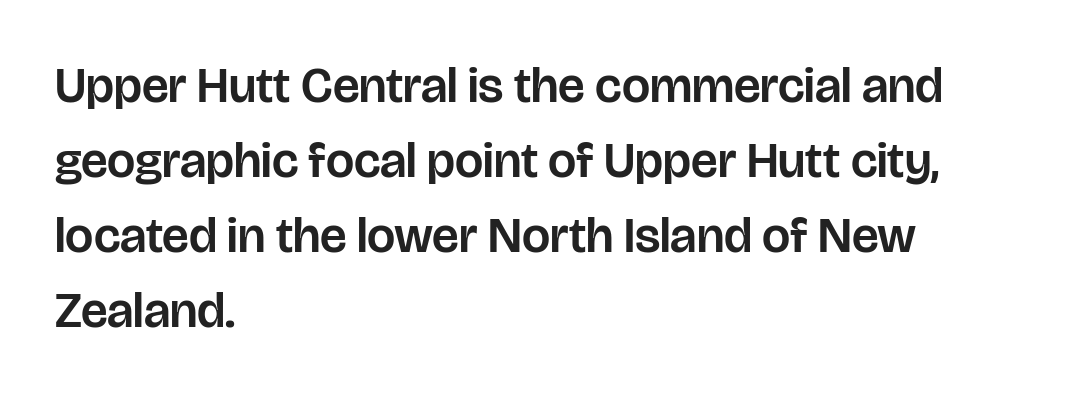
{"serif": "no", "italic": "no", "width": "normal", "stroke_contrast": "low", "x_height": "large", "monospaced": "no", "underline": "no", "align": "left", "line_spacing": "normal", "line_spacing_ratio": 1.5, "letter_spacing": "normal", "letter_spacing_em": 0.0, "glyph_px": 50}
